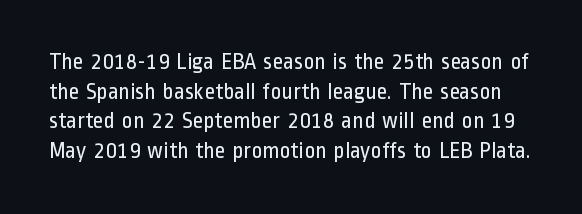
Q: Is the text bold? A: No.
Q: Is the text italic (slanted)? A: No, it is upright.
Q: Is the text underlined? A: No.
Q: Is the spacing between letters normal or unusually wide? A: Normal.
Q: Is the spacing between lines tight, normal or loose? A: Normal.
